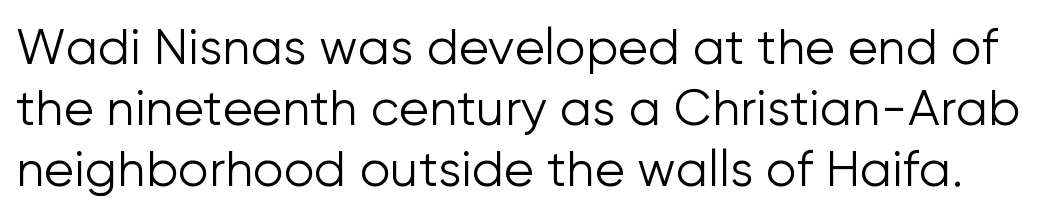
The text was rendered using a sans face with plain stroke endings. Posture: upright roman. The horizontal fit of the characters is conventional and even. Character widths vary here, with narrow letters taking less room than wide ones. The passage shown is not underscored anywhere. These glyphs show unthickened strokes, regular width or finer.
